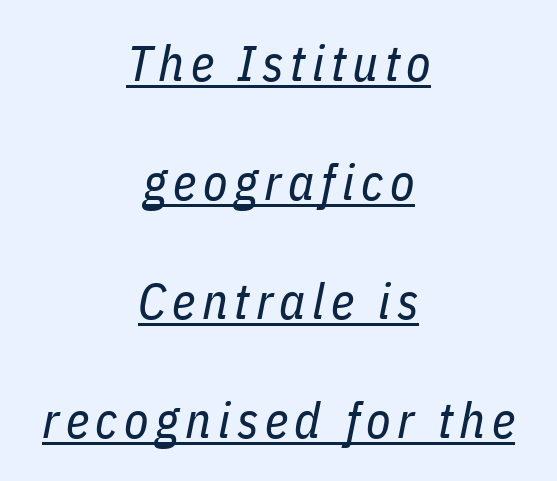
{"italic": "yes", "lean": "right", "slant_degrees": 11, "bold": "no", "weight": "regular", "width": "condensed", "stroke_contrast": "low", "x_height": "medium", "monospaced": "no", "underline": "yes", "align": "center", "line_spacing": "loose", "line_spacing_ratio": 2.38, "glyph_px": 50}
